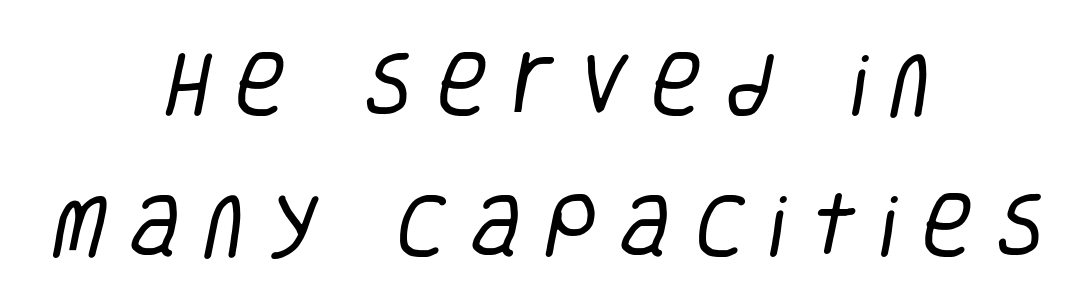
Does extra space separate the letters? Yes, quite a lot of it. The area under the type is left untouched. Spacing verdict: proportional, widths tailored to each character. One glance says open: line gaps are wider than usual. The rendering shows plain stroke endings on the letterforms — a sans-serif design.
